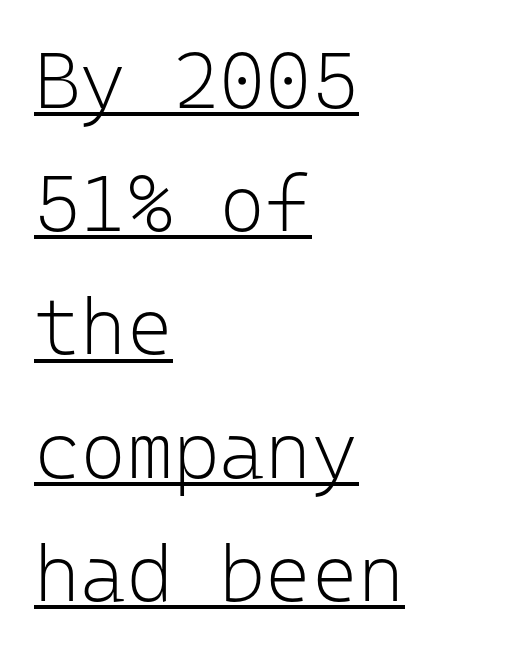
The image shows 79 px light sans-serif type, upright, monospaced; set left-aligned, normal line spacing (1.56x), normal letter spacing, underlined; low stroke contrast and a medium x-height.
